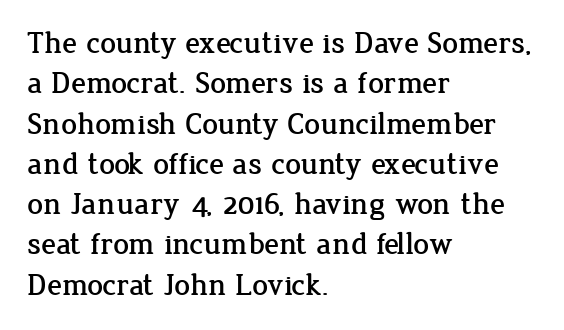
{"serif": "yes", "italic": "no", "width": "normal", "stroke_contrast": "low", "x_height": "medium", "monospaced": "no", "underline": "no", "align": "left", "line_spacing": "normal", "line_spacing_ratio": 1.3, "letter_spacing": "normal", "letter_spacing_em": 0.0, "glyph_px": 31}
